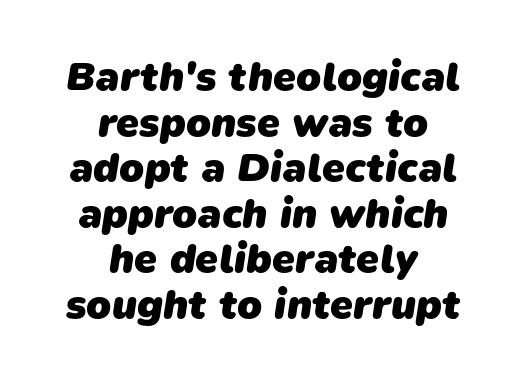
Observe the absence of serifs on each vertical stroke in this sample. This rendering features lettering with no underline. Spacing verdict: proportional, widths tailored to each character. Notice how the passage keeps no hard edge, just a central spine. Glyph-to-glyph distance matches everyday printed text.
